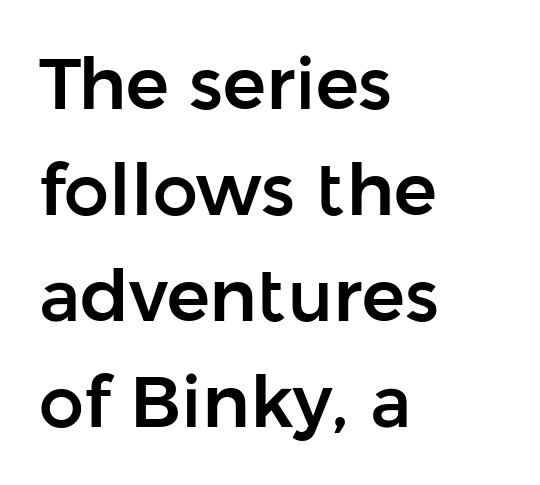
{"serif": "no", "italic": "no", "width": "normal", "stroke_contrast": "low", "x_height": "medium", "monospaced": "no", "underline": "no", "align": "left", "line_spacing": "normal", "line_spacing_ratio": 1.47, "letter_spacing": "normal", "letter_spacing_em": 0.0, "glyph_px": 72}
